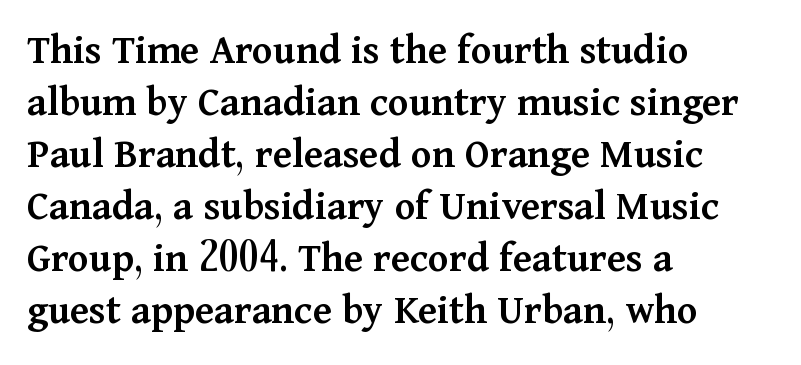
Q: Is the text bold? A: Semi-bold.
Q: Is the text italic (slanted)? A: No, it is upright.
Q: Is the typeface a serif or a sans-serif typeface? A: Serif.
Q: Is the text underlined? A: No.
Q: How is the paragraph aligned? A: Left-aligned.
Q: Is the spacing between letters normal or unusually wide? A: Normal.
Q: Width (condensed, normal, or wide)? A: Normal.
Q: Stroke contrast? A: Medium.
Q: x-height? A: Medium.
Q: Monospaced? A: No.
